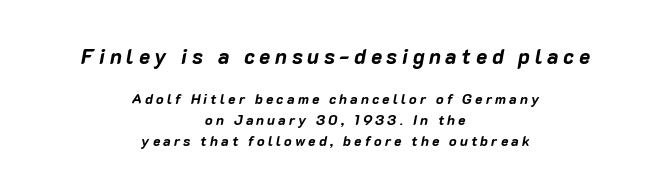
The image shows 21 px bold type, italic (leaning right); set centered, normal line spacing (1.49x), unusually wide letter spacing (+0.22 em), not underlined; the first (top) block is 1.5x larger.
